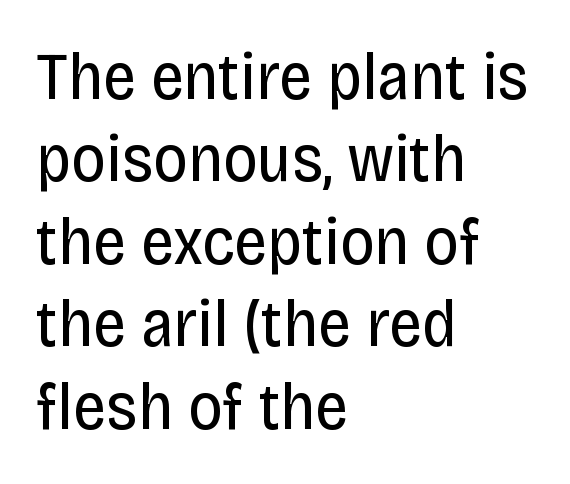
The image shows 67 px regular-weight, condensed sans-serif type, upright; set left-aligned, line spacing 1.23x, normal letter spacing, not underlined; low stroke contrast and a large x-height.
